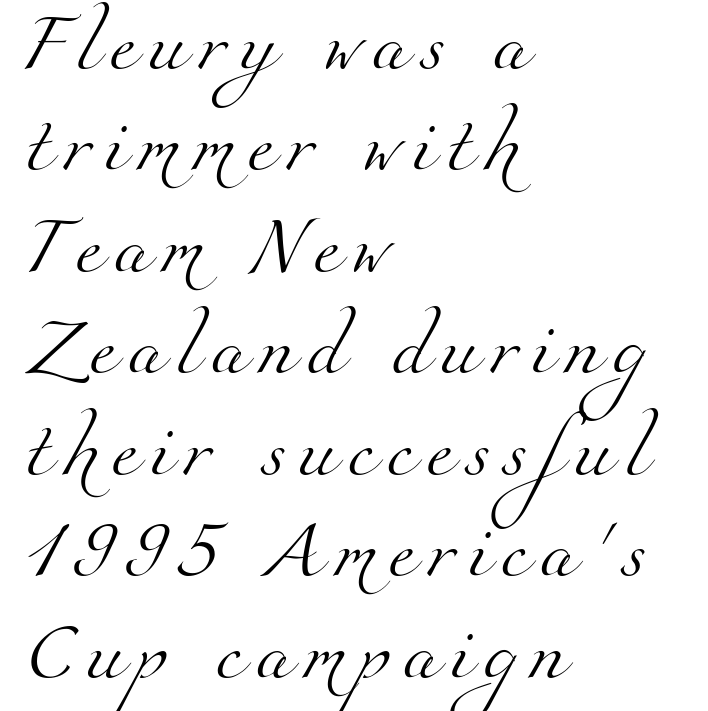
Q: Is the text bold? A: No.
Q: Is the typeface a serif or a sans-serif typeface? A: Serif.
Q: Is the text underlined? A: No.
Q: How is the paragraph aligned? A: Left-aligned.
Q: Is the spacing between letters normal or unusually wide? A: Unusually wide.
Q: Width (condensed, normal, or wide)? A: Normal.
Q: Stroke contrast? A: Medium.
Q: x-height? A: Small.
Q: Monospaced? A: No.
